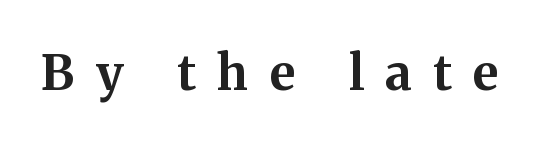
Q: Is the text bold? A: Yes.
Q: Is the text italic (slanted)? A: No, it is upright.
Q: Is the typeface a serif or a sans-serif typeface? A: Serif.
Q: Is the text underlined? A: No.
Q: Is the spacing between letters normal or unusually wide? A: Unusually wide.
Q: Width (condensed, normal, or wide)? A: Normal.
Q: Stroke contrast? A: Medium.
Q: x-height? A: Medium.
Q: Monospaced? A: No.
